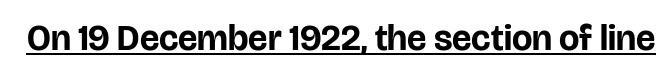
Q: Is the text bold? A: Yes.
Q: Is the text italic (slanted)? A: No, it is upright.
Q: Is the typeface a serif or a sans-serif typeface? A: Sans-serif.
Q: Is the text underlined? A: Yes.
Q: Is the spacing between letters normal or unusually wide? A: Normal.
Q: Width (condensed, normal, or wide)? A: Normal.
Q: Stroke contrast? A: Low.
Q: x-height? A: Large.
Q: Monospaced? A: No.
